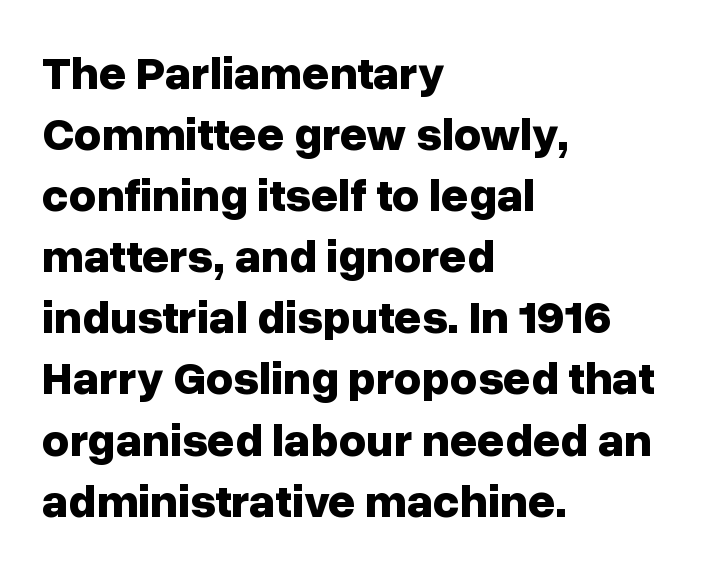
The image shows 47 px bold sans-serif type, upright; set left-aligned, normal line spacing (1.3x), normal letter spacing, not underlined; low stroke contrast and a medium x-height.
